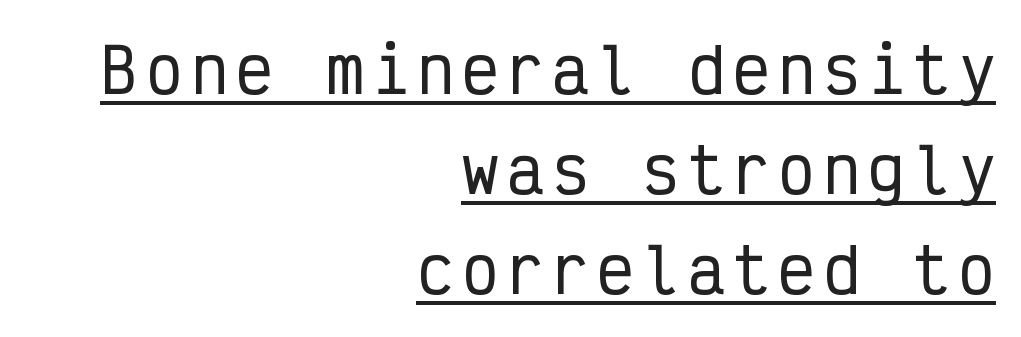
Q: Is the text italic (slanted)? A: No, it is upright.
Q: Is the typeface a serif or a sans-serif typeface? A: Sans-serif.
Q: Is the text underlined? A: Yes.
Q: How is the paragraph aligned? A: Right-aligned.
Q: Is the spacing between lines tight, normal or loose? A: Normal.
Q: Width (condensed, normal, or wide)? A: Condensed.
Q: Stroke contrast? A: Low.
Q: x-height? A: Medium.
Q: Monospaced? A: Yes.
